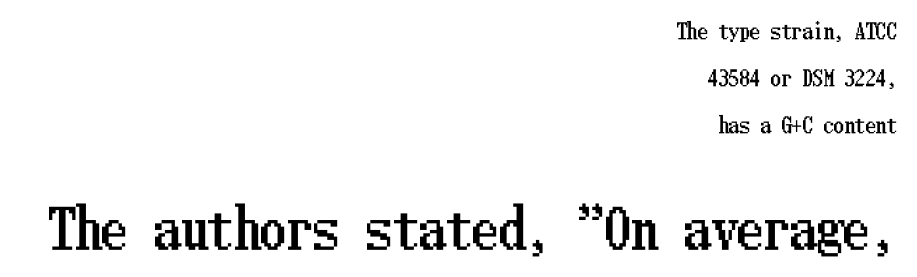
The image shows 53 px condensed type, upright; set right-aligned, loose line spacing (2.23x), normal letter spacing, not underlined; the second (bottom) block is 2.52x larger; low stroke contrast and a medium x-height.
